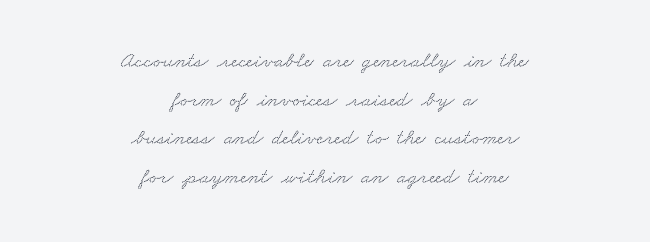
Q: Is the text underlined? A: No.
Q: How is the paragraph aligned? A: Centered.
Q: Is the spacing between letters normal or unusually wide? A: Normal.
